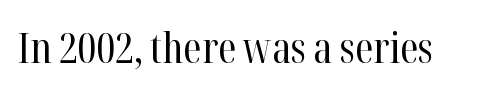
{"serif": "yes", "italic": "no", "bold": "no", "weight": "regular", "width": "condensed", "stroke_contrast": "high", "x_height": "medium", "monospaced": "no", "underline": "no", "letter_spacing": "normal", "letter_spacing_em": 0.0, "glyph_px": 42}
